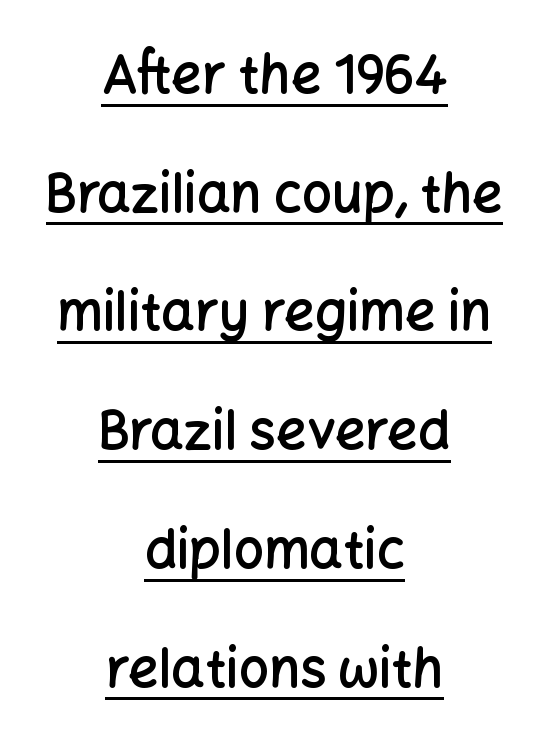
{"serif": "no", "italic": "no", "bold": "semi", "weight": "semibold", "width": "normal", "stroke_contrast": "low", "x_height": "medium", "monospaced": "no", "underline": "yes", "align": "center", "line_spacing": "loose", "line_spacing_ratio": 2.24, "letter_spacing": "normal", "letter_spacing_em": 0.0, "glyph_px": 53}
